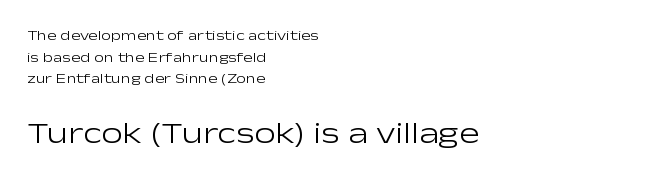
Q: Is the text bold? A: No.
Q: Is the text italic (slanted)? A: No, it is upright.
Q: Is the typeface a serif or a sans-serif typeface? A: Sans-serif.
Q: Is the text underlined? A: No.
Q: How is the paragraph aligned? A: Left-aligned.
Q: Is the spacing between letters normal or unusually wide? A: Normal.
Q: Is the spacing between lines tight, normal or loose? A: Normal.
Q: Which block of text is set in a larger size, the first (top) or the second (bottom)? A: The second (bottom) one.
Q: Width (condensed, normal, or wide)? A: Wide.
Q: Stroke contrast? A: Low.
Q: x-height? A: Medium.
Q: Monospaced? A: No.
